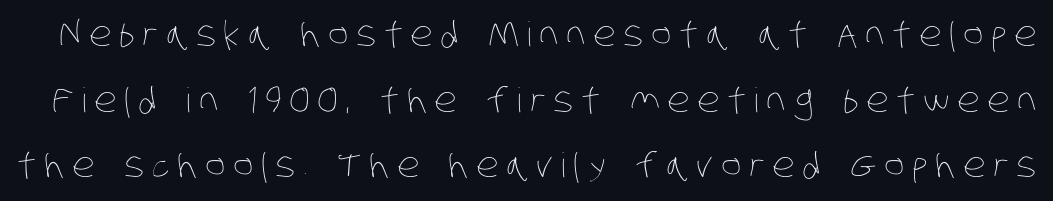
The image shows 34 px thin, condensed type; set loose line spacing (1.93x), unusually wide letter spacing (+0.23 em), not underlined; low stroke contrast and a large x-height.
